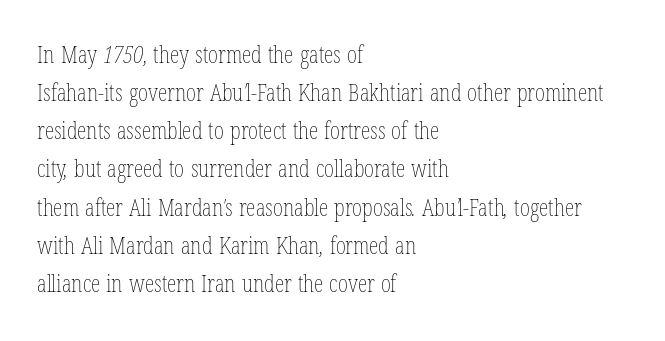
{"bold": "no", "underline": "no", "align": "left", "line_spacing": "normal", "line_spacing_ratio": 1.59, "letter_spacing": "normal", "letter_spacing_em": 0.0, "glyph_px": 24}
